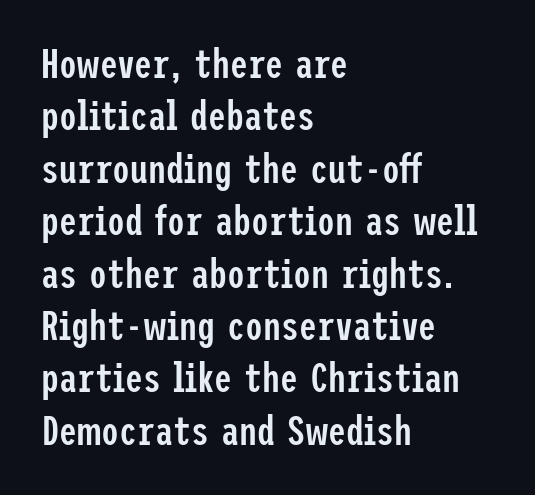
The image shows 40 px semibold, condensed sans-serif type, upright; set left-aligned, normal line spacing (1.31x), normal letter spacing, not underlined; low stroke contrast and a medium x-height.
